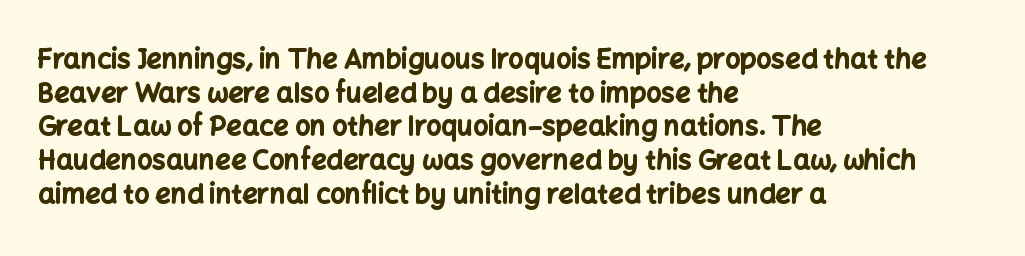
{"italic": "no", "bold": "yes", "underline": "no", "align": "left", "line_spacing": "normal", "line_spacing_ratio": 1.25, "letter_spacing": "normal", "letter_spacing_em": 0.0, "glyph_px": 27}
